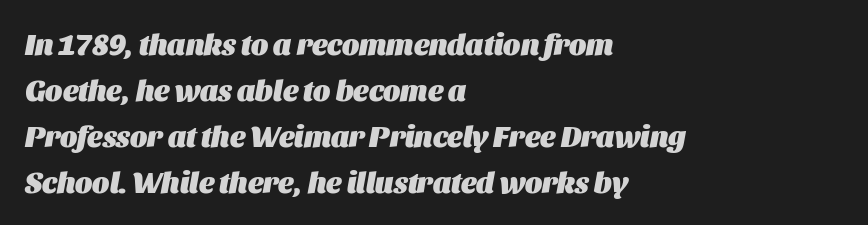
Q: Is the text bold? A: Yes.
Q: Is the text italic (slanted)? A: Yes, it leans right by about 11 degrees.
Q: Is the text underlined? A: No.
Q: How is the paragraph aligned? A: Left-aligned.
Q: Is the spacing between letters normal or unusually wide? A: Normal.
Q: Is the spacing between lines tight, normal or loose? A: Normal.
Q: Width (condensed, normal, or wide)? A: Normal.
Q: Stroke contrast? A: Medium.
Q: x-height? A: Large.
Q: Monospaced? A: No.
